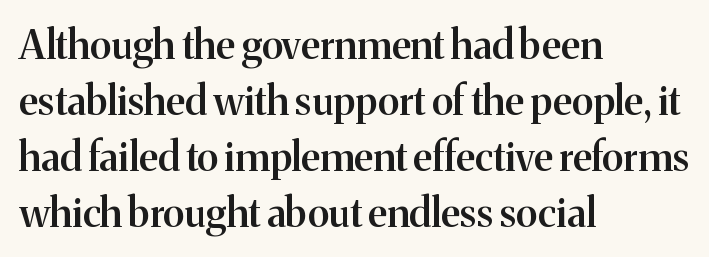
{"serif": "yes", "italic": "no", "bold": "semi", "weight": "semibold", "width": "normal", "stroke_contrast": "medium", "x_height": "medium", "monospaced": "no", "underline": "no", "align": "left", "line_spacing": "normal", "line_spacing_ratio": 1.4, "letter_spacing": "normal", "letter_spacing_em": 0.0, "glyph_px": 40}
